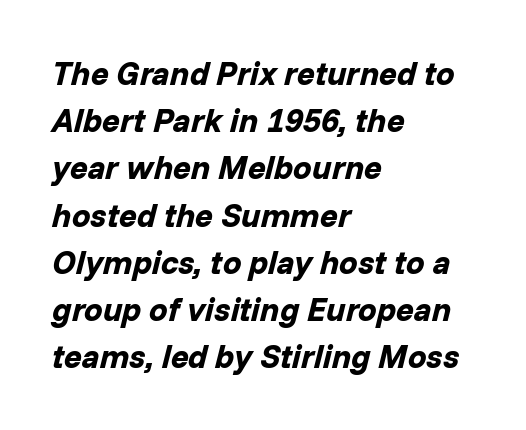
Q: Is the text bold? A: Yes.
Q: Is the text italic (slanted)? A: Yes, it leans right by about 14 degrees.
Q: Is the text underlined? A: No.
Q: How is the paragraph aligned? A: Left-aligned.
Q: Is the spacing between letters normal or unusually wide? A: Normal.
Q: Is the spacing between lines tight, normal or loose? A: Normal.
Q: Width (condensed, normal, or wide)? A: Normal.
Q: Stroke contrast? A: Low.
Q: x-height? A: Medium.
Q: Monospaced? A: No.
